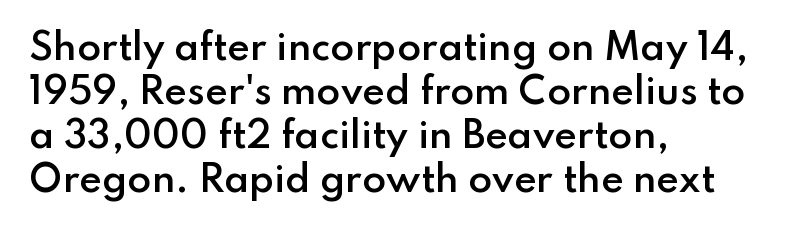
{"serif": "no", "italic": "no", "bold": "semi", "weight": "semibold", "width": "normal", "stroke_contrast": "low", "x_height": "small", "monospaced": "no", "underline": "no", "align": "left", "line_spacing": "normal", "line_spacing_ratio": 1.26, "letter_spacing": "normal", "letter_spacing_em": 0.0, "glyph_px": 35}
